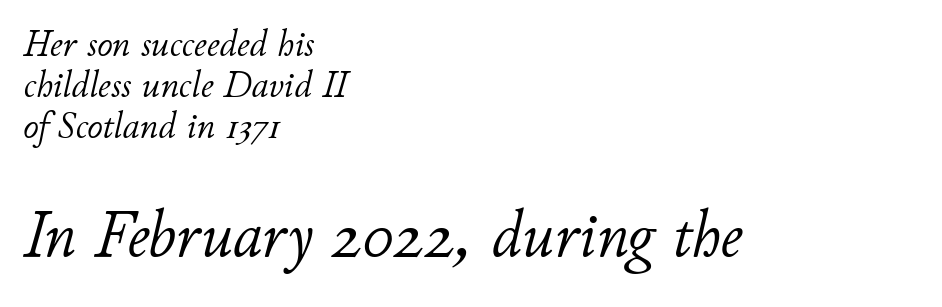
{"italic": "yes", "lean": "right", "slant_degrees": 11, "bold": "no", "weight": "light", "width": "normal", "stroke_contrast": "low", "x_height": "small", "monospaced": "no", "underline": "no", "align": "left", "line_spacing": "tight", "line_spacing_ratio": 1.08, "letter_spacing": "normal", "letter_spacing_em": 0.0, "larger_block": "second", "size_ratio": 1.74, "glyph_px": 66}
